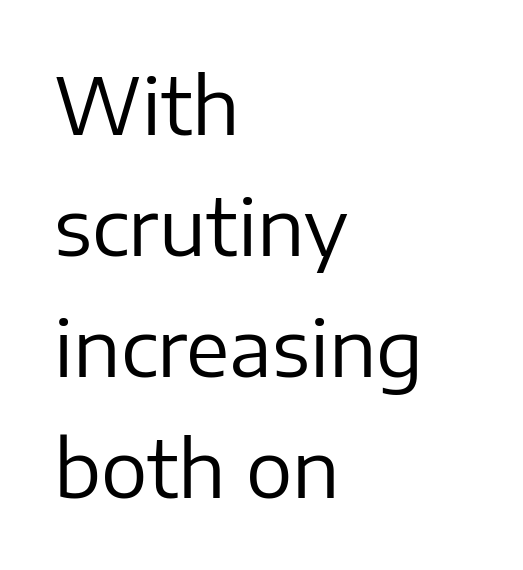
Italic: no, the glyphs are upright roman. The typesetting does not lean heavy: it is not bold. The lines sit at an ordinary, default distance from one another. Left-aligned paragraph, ragged on the right.
